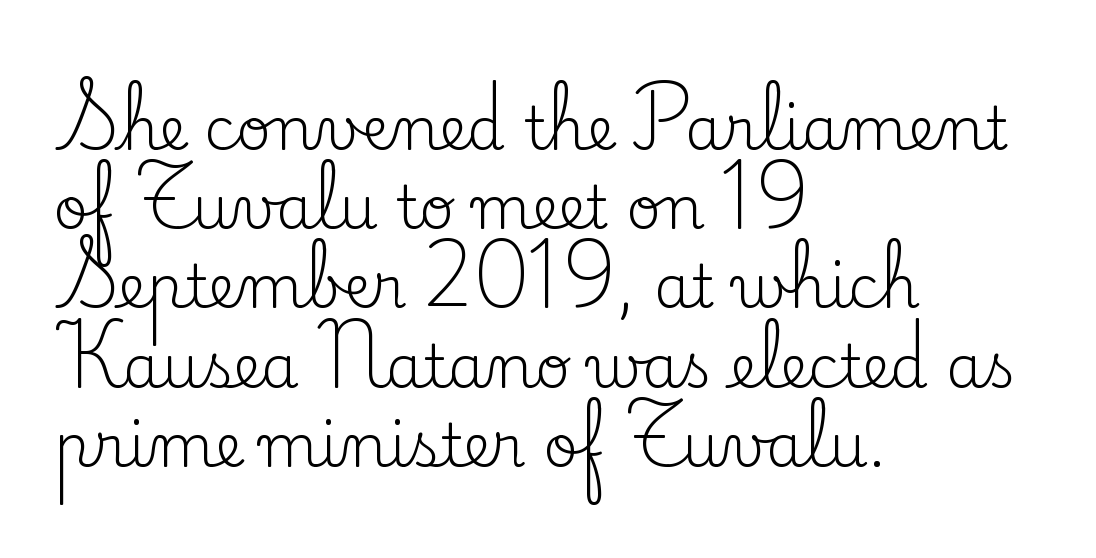
Q: Is the text bold? A: No.
Q: Is the text italic (slanted)? A: No, it is upright.
Q: Is the text underlined? A: No.
Q: How is the paragraph aligned? A: Left-aligned.
Q: Is the spacing between letters normal or unusually wide? A: Normal.
Q: Is the spacing between lines tight, normal or loose? A: Normal.
Q: Width (condensed, normal, or wide)? A: Normal.
Q: Stroke contrast? A: Low.
Q: x-height? A: Small.
Q: Monospaced? A: No.
